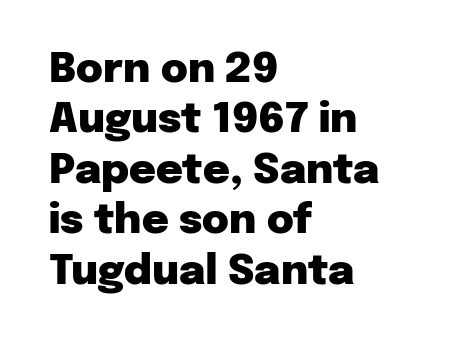
{"serif": "no", "italic": "no", "bold": "yes", "weight": "heavy", "width": "normal", "stroke_contrast": "low", "x_height": "medium", "monospaced": "no", "underline": "no", "align": "left", "line_spacing_ratio": 1.23, "letter_spacing": "normal", "letter_spacing_em": 0.0, "glyph_px": 41}
